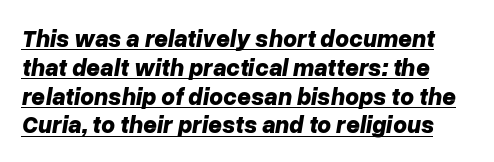
The image shows 24 px bold type, italic (leaning right); set line spacing 1.2x, normal letter spacing, underlined.
